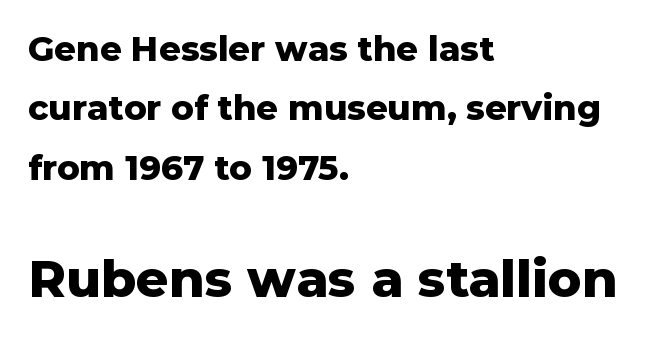
Q: Is the text bold? A: Yes.
Q: Is the text italic (slanted)? A: No, it is upright.
Q: Is the typeface a serif or a sans-serif typeface? A: Sans-serif.
Q: Is the text underlined? A: No.
Q: How is the paragraph aligned? A: Left-aligned.
Q: Is the spacing between letters normal or unusually wide? A: Normal.
Q: Which block of text is set in a larger size, the first (top) or the second (bottom)? A: The second (bottom) one.
Q: Width (condensed, normal, or wide)? A: Normal.
Q: Stroke contrast? A: Low.
Q: x-height? A: Medium.
Q: Monospaced? A: No.
